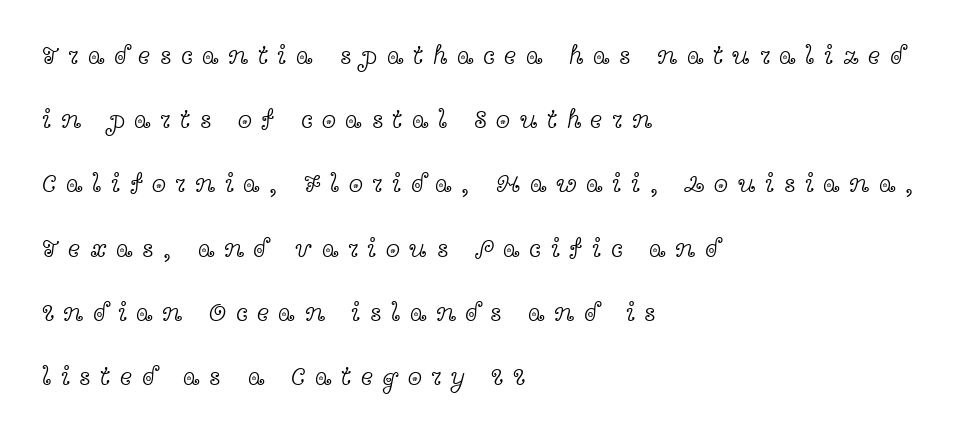
Q: Is the text bold? A: No.
Q: Is the text italic (slanted)? A: No, it is upright.
Q: Is the text underlined? A: No.
Q: How is the paragraph aligned? A: Left-aligned.
Q: Is the spacing between letters normal or unusually wide? A: Unusually wide.
Q: Is the spacing between lines tight, normal or loose? A: Loose.
